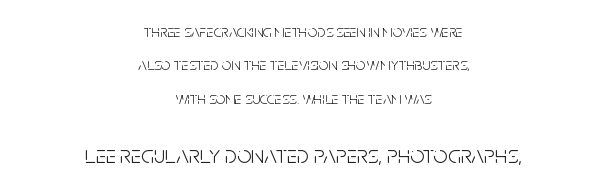
Q: Is the text bold? A: No.
Q: Is the text italic (slanted)? A: No, it is upright.
Q: Is the text underlined? A: No.
Q: How is the paragraph aligned? A: Centered.
Q: Is the spacing between letters normal or unusually wide? A: Normal.
Q: Is the spacing between lines tight, normal or loose? A: Loose.
Q: Which block of text is set in a larger size, the first (top) or the second (bottom)? A: The second (bottom) one.
